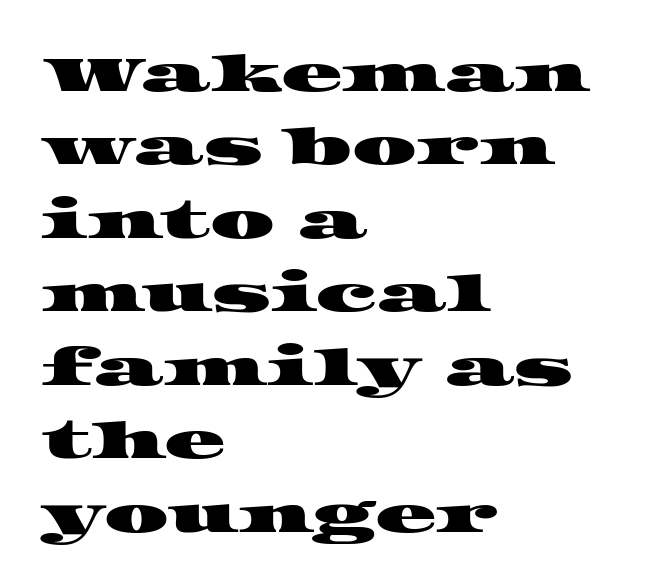
A normal amount of white space separates one row of letters from the next. Notice how the passage keeps a crisp vertical edge on the left only. The rendering uses natural spacing where letterforms have individual widths. The gap between lines stays unmarked. Look at the tracking — it's just the regular setting, nothing added.
